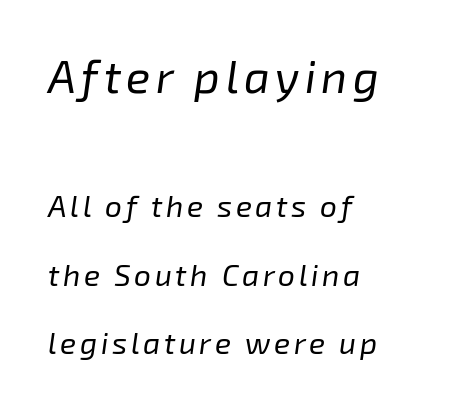
Q: Is the text bold? A: No.
Q: Is the text italic (slanted)? A: Yes, it leans right by about 8 degrees.
Q: Is the text underlined? A: No.
Q: How is the paragraph aligned? A: Left-aligned.
Q: Is the spacing between lines tight, normal or loose? A: Loose.
Q: Which block of text is set in a larger size, the first (top) or the second (bottom)? A: The first (top) one.
Q: Width (condensed, normal, or wide)? A: Normal.
Q: Stroke contrast? A: Low.
Q: x-height? A: Medium.
Q: Monospaced? A: No.
